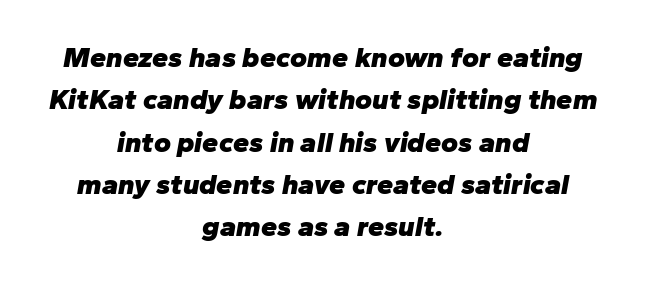
{"italic": "yes", "lean": "right", "slant_degrees": 10, "bold": "yes", "weight": "heavy", "width": "normal", "stroke_contrast": "low", "x_height": "medium", "monospaced": "no", "underline": "no", "align": "center", "line_spacing": "normal", "line_spacing_ratio": 1.46, "letter_spacing": "normal", "letter_spacing_em": 0.0, "glyph_px": 29}
